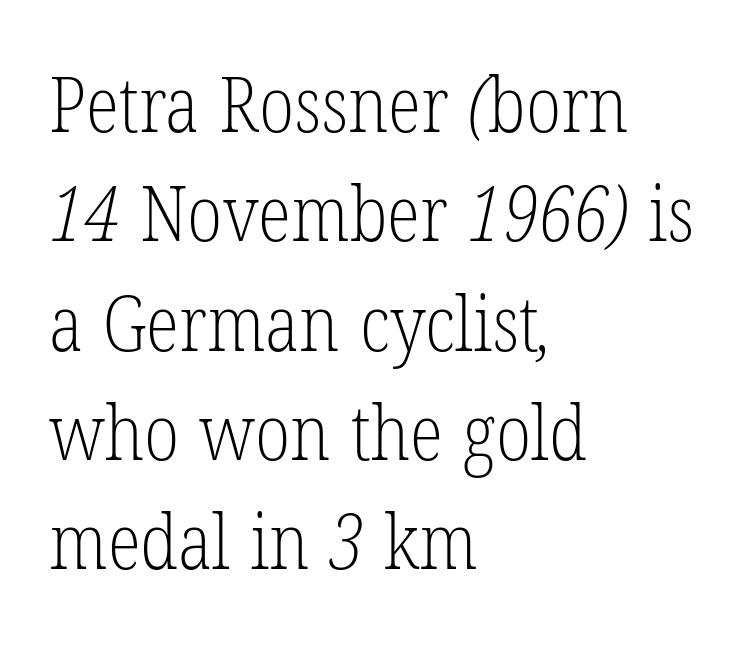
The image shows 77 px light, condensed serif type; set left-aligned, normal line spacing (1.42x), normal letter spacing, not underlined; low stroke contrast and a medium x-height.
